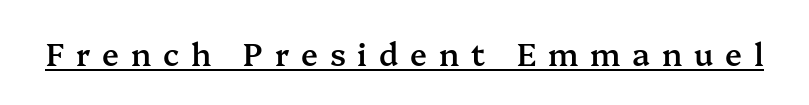
The image shows 31 px semibold serif type, upright; set unusually wide letter spacing (+0.38 em), underlined; medium stroke contrast and a medium x-height.
